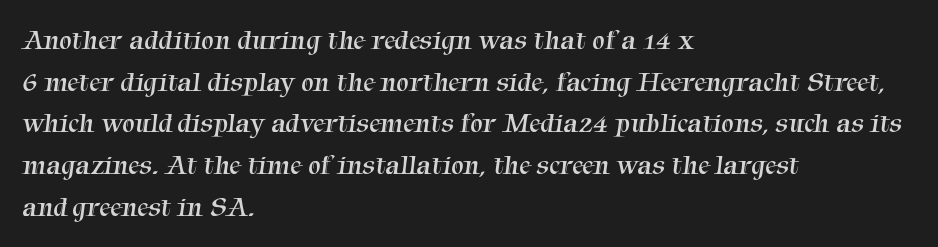
{"serif": "yes", "bold": "no", "weight": "regular", "width": "normal", "stroke_contrast": "medium", "x_height": "medium", "monospaced": "no", "underline": "no", "align": "left", "line_spacing": "normal", "line_spacing_ratio": 1.49, "letter_spacing": "normal", "letter_spacing_em": 0.0, "glyph_px": 28}
